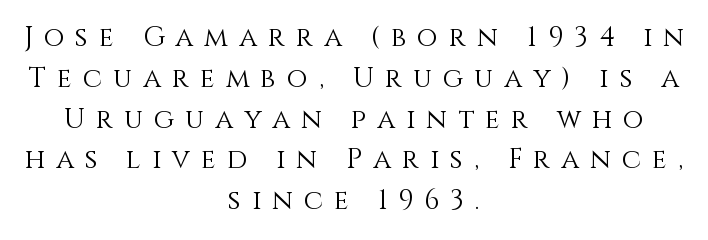
{"italic": "no", "bold": "no", "underline": "no", "align": "center", "line_spacing": "normal", "line_spacing_ratio": 1.51, "letter_spacing": "wide", "letter_spacing_em": 0.41, "glyph_px": 27}
